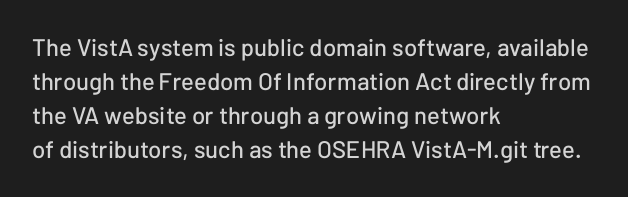
Q: Is the text italic (slanted)? A: No, it is upright.
Q: Is the text underlined? A: No.
Q: How is the paragraph aligned? A: Left-aligned.
Q: Is the spacing between letters normal or unusually wide? A: Normal.
Q: Is the spacing between lines tight, normal or loose? A: Normal.
